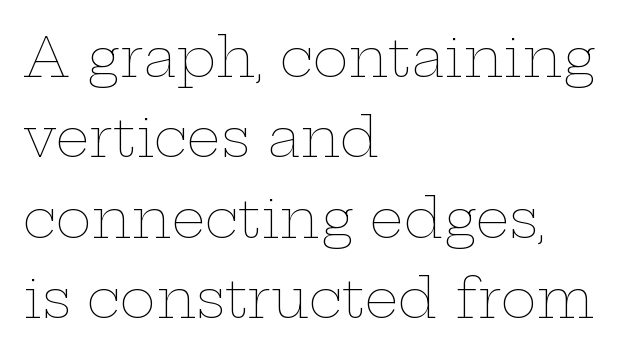
{"italic": "no", "bold": "no", "weight": "thin", "width": "wide", "stroke_contrast": "low", "x_height": "medium", "monospaced": "no", "underline": "no", "align": "left", "line_spacing": "normal", "line_spacing_ratio": 1.49, "letter_spacing": "normal", "letter_spacing_em": 0.0, "glyph_px": 54}
